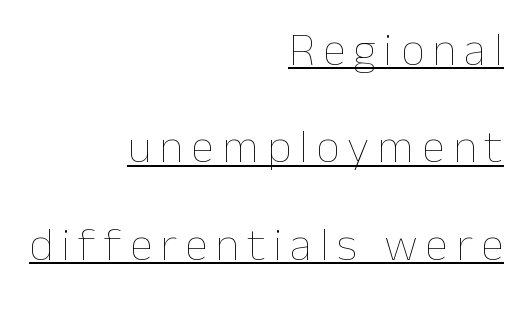
Q: Is the text bold? A: No.
Q: Is the text italic (slanted)? A: No, it is upright.
Q: Is the text underlined? A: Yes.
Q: How is the paragraph aligned? A: Right-aligned.
Q: Is the spacing between lines tight, normal or loose? A: Loose.
Q: Width (condensed, normal, or wide)? A: Normal.
Q: Stroke contrast? A: Low.
Q: x-height? A: Medium.
Q: Monospaced? A: No.
